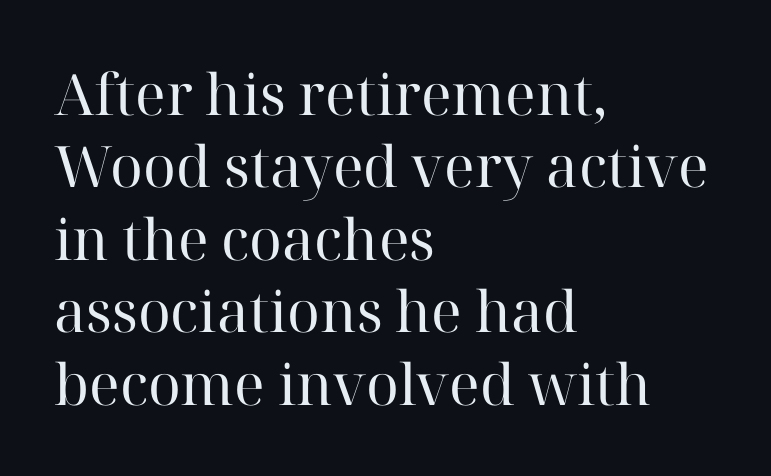
Q: Is the text bold? A: No.
Q: Is the text italic (slanted)? A: No, it is upright.
Q: Is the typeface a serif or a sans-serif typeface? A: Serif.
Q: Is the text underlined? A: No.
Q: How is the paragraph aligned? A: Left-aligned.
Q: Is the spacing between letters normal or unusually wide? A: Normal.
Q: Is the spacing between lines tight, normal or loose? A: Normal.
Q: Width (condensed, normal, or wide)? A: Normal.
Q: Stroke contrast? A: High.
Q: x-height? A: Medium.
Q: Monospaced? A: No.
